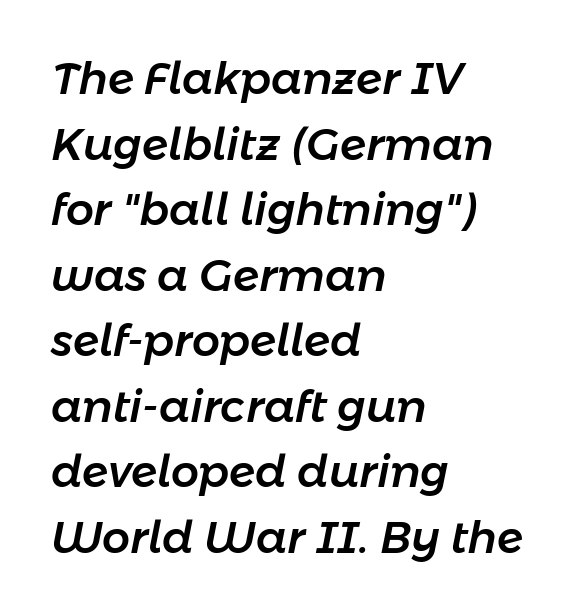
The image shows 44 px text type, italic (leaning right); set left-aligned, normal line spacing (1.49x), normal letter spacing, not underlined; low stroke contrast and a medium x-height.
